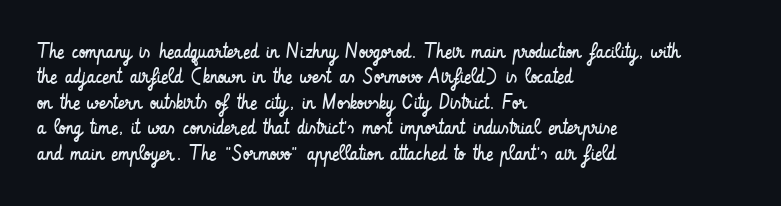
Q: Is the text bold? A: No.
Q: Is the text italic (slanted)? A: No, it is upright.
Q: Is the text underlined? A: No.
Q: How is the paragraph aligned? A: Left-aligned.
Q: Is the spacing between letters normal or unusually wide? A: Normal.
